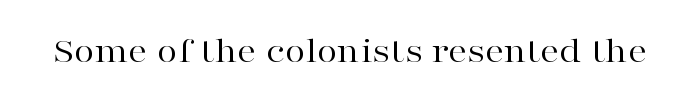
Quick note: underline off. The type sits square on the baseline with zero lean. A light-to-regular cut is what we see here. You could not count columns in this text — the font is proportionally spaced. Does extra space separate the letters? No, they use regular spacing.
